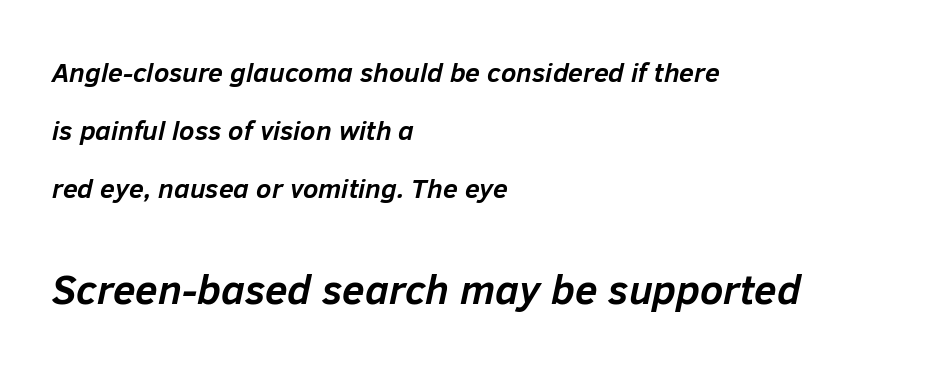
The type is set solid horizontally, with unmodified tracking. The designer gave the closing block more size than the opening block. The zone under the glyphs is completely vacant. Casual observation: everything's shoved over to the left.
